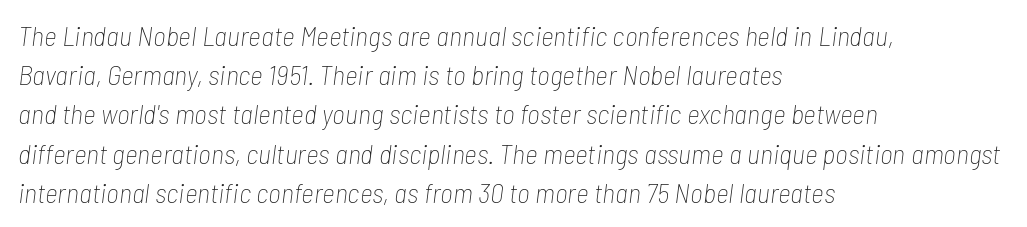
Yep, that's italic — everything's leaning. Is the stroke heavy? The answer is a plain regular-or-lighter. You could not count columns in this text — the font is proportionally spaced. A typesetter would call this leading conventional body-copy spacing.
